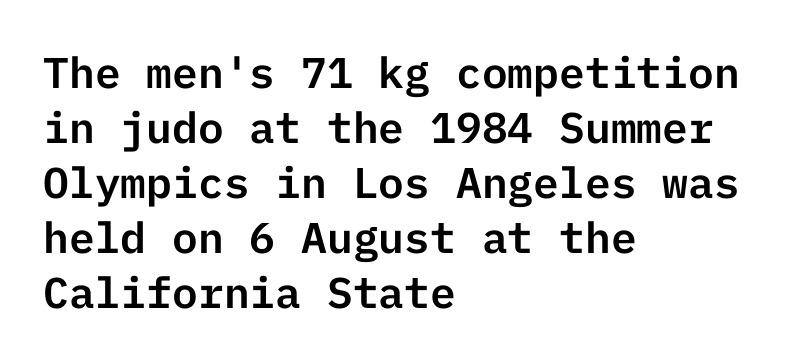
The image shows 43 px sans-serif type, upright; set left-aligned, normal line spacing (1.28x), normal letter spacing, not underlined; low stroke contrast and a medium x-height.
